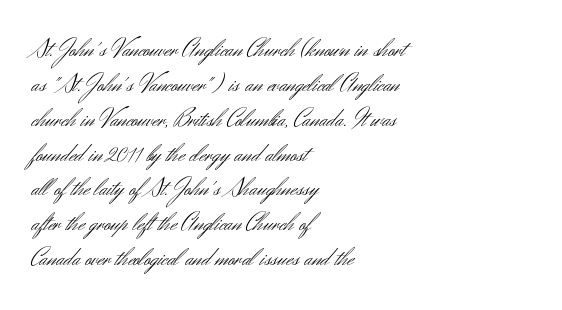
{"bold": "no", "underline": "no", "align": "left", "line_spacing": "normal", "line_spacing_ratio": 1.34, "letter_spacing": "normal", "letter_spacing_em": 0.0, "glyph_px": 26}
